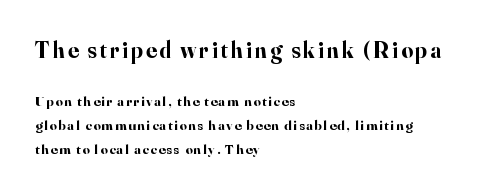
The image shows 23 px bold type, upright; set left-aligned, normal line spacing (1.69x), not underlined; the first (top) block is 1.64x larger.
